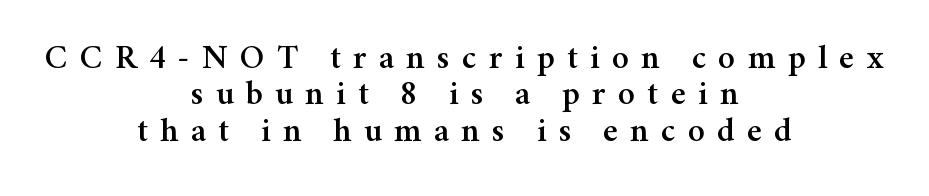
The paragraph has two soft edges and a firm central axis. Students, observe: this is what under-led, compact text looks like. Descenders hang freely into open space. Honestly, the letter spacing is so wide it's the main thing you notice. The axis of the letterforms is exactly vertical.
